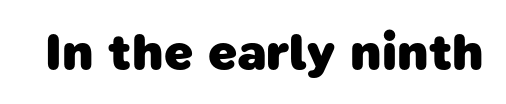
{"serif": "no", "bold": "yes", "weight": "heavy", "width": "normal", "stroke_contrast": "low", "x_height": "medium", "monospaced": "no", "underline": "no", "letter_spacing": "normal", "letter_spacing_em": 0.0, "glyph_px": 51}
